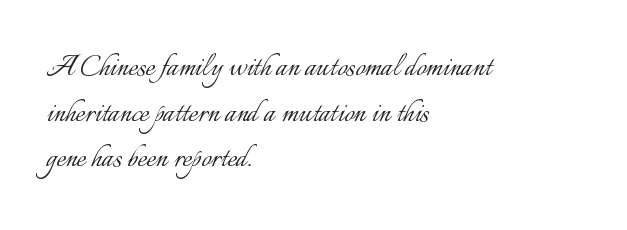
{"bold": "no", "weight": "light", "width": "normal", "stroke_contrast": "low", "x_height": "small", "monospaced": "no", "underline": "no", "align": "left", "line_spacing": "normal", "line_spacing_ratio": 1.27, "letter_spacing": "normal", "letter_spacing_em": 0.0, "glyph_px": 36}
